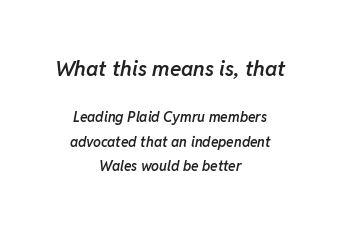
The strip under each line holds only bare page. The letters in the upper block stand taller than those in the block below. Emphasis-style slanted type is in use. The font is running at a semibold setting, under full bold.
